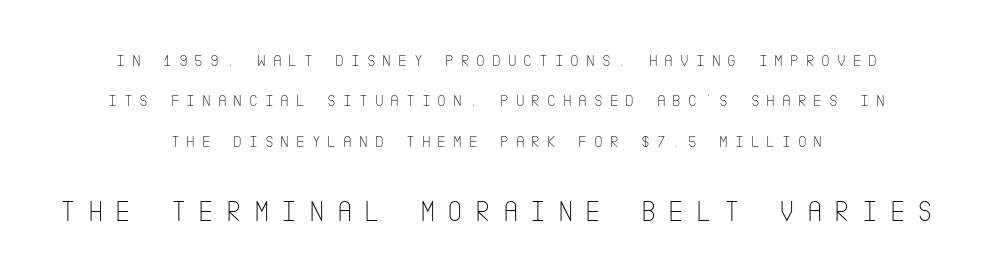
Is the stroke heavy? The answer is a plain regular-or-lighter. Does the bottom block carry the larger type? Yes, it does. This is sans-serif lettering, the kind often seen on screens and signage. Centered paragraph, ragged on both sides. Quick note: not italic, upright.
